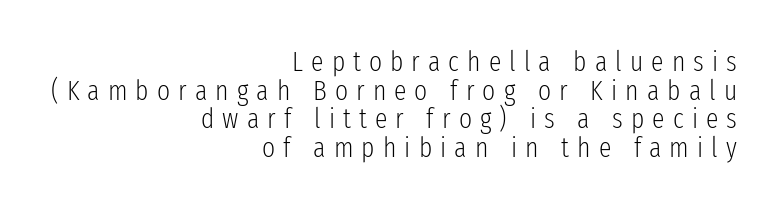
The image shows 28 px light, condensed sans-serif type, upright; set right-aligned, tight line spacing (1.02x), unusually wide letter spacing (+0.29 em), not underlined; low stroke contrast and a medium x-height.
